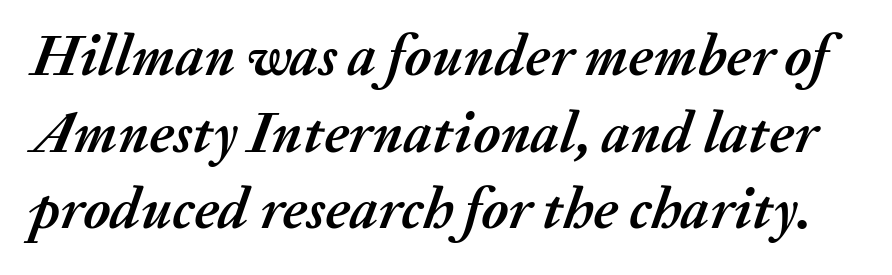
Q: Is the text bold? A: Yes.
Q: Is the text italic (slanted)? A: Yes, it leans right by about 20 degrees.
Q: Is the text underlined? A: No.
Q: Is the spacing between letters normal or unusually wide? A: Normal.
Q: Is the spacing between lines tight, normal or loose? A: Normal.
Q: Width (condensed, normal, or wide)? A: Normal.
Q: Stroke contrast? A: Medium.
Q: x-height? A: Medium.
Q: Monospaced? A: No.
